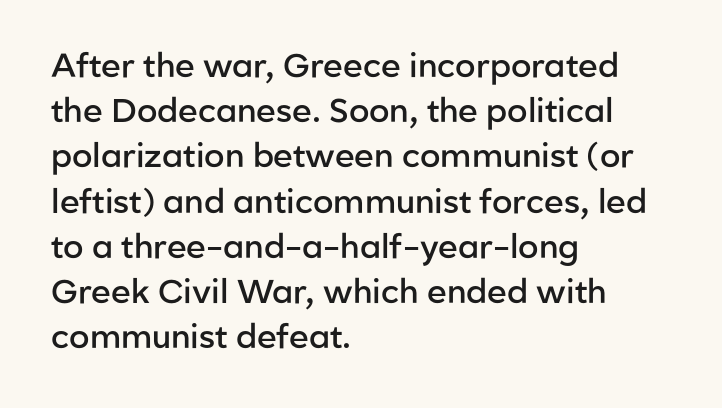
The image shows 33 px semibold sans-serif type, upright; set left-aligned, normal line spacing (1.37x), normal letter spacing, not underlined; low stroke contrast and a medium x-height.
